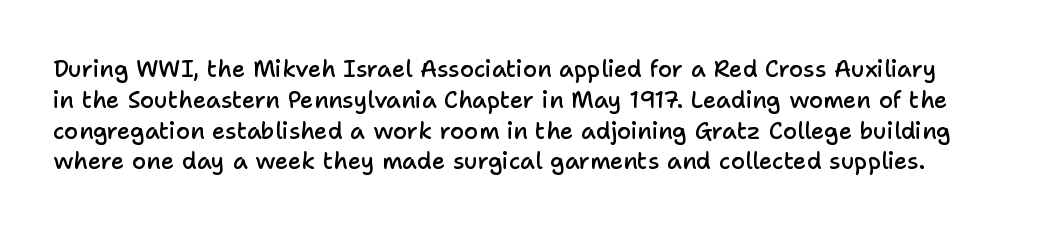
Q: Is the text bold? A: Semi-bold.
Q: Is the text italic (slanted)? A: No, it is upright.
Q: Is the text underlined? A: No.
Q: Is the spacing between letters normal or unusually wide? A: Normal.
Q: Is the spacing between lines tight, normal or loose? A: Normal.
